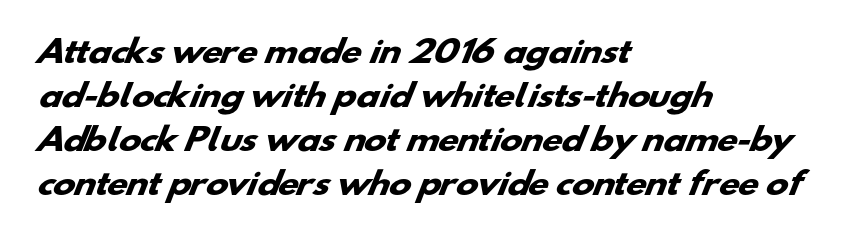
The image shows 30 px heavy, wide sans-serif type; set left-aligned, normal line spacing (1.47x), normal letter spacing, not underlined; low stroke contrast and a small x-height.
